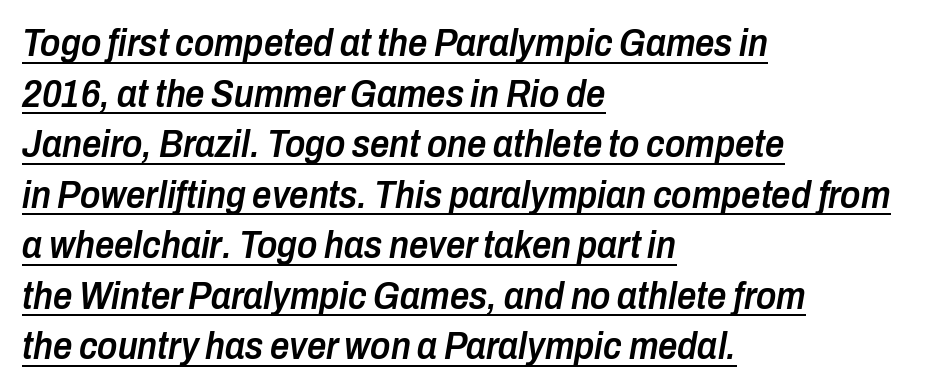
Spacing verdict: proportional, widths tailored to each character. The rows are spaced the way most documents space them. In terms of weight, the rendering is demibold, just under bold. No extra tracking has been applied to these lines. Italic: yes, the glyphs are oblique.
